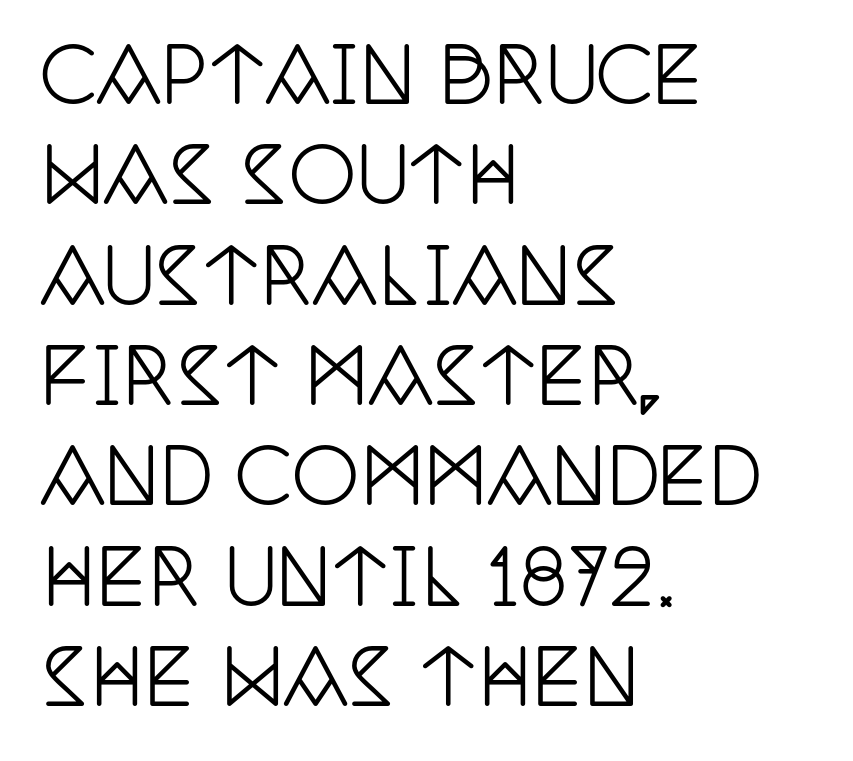
This sample keeps an unexceptional amount of space between lines. Compared with typical body copy, the letter spacing here is the same. The characters display serif detailing at their extremities. The lettering holds an erect, upright posture throughout.
